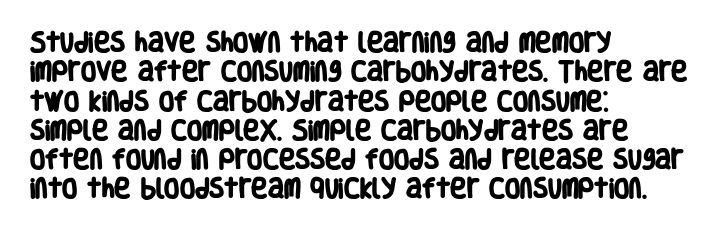
Regarding leading, the lines here are spaced in the standard way. One-word summary of the alignment: left. Honestly, the letter spacing is just normal — you wouldn't notice it. Clear beneath every line of the passage.
